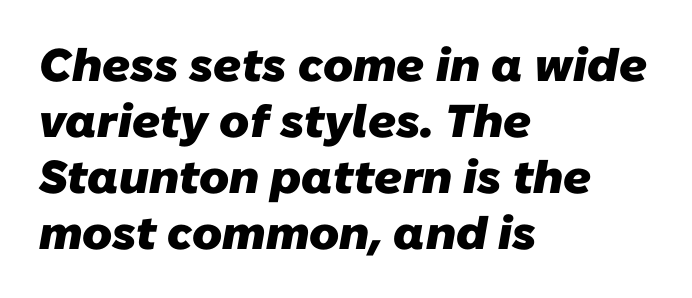
Q: Is the text bold? A: Yes.
Q: Is the typeface a serif or a sans-serif typeface? A: Sans-serif.
Q: Is the text underlined? A: No.
Q: How is the paragraph aligned? A: Left-aligned.
Q: Is the spacing between letters normal or unusually wide? A: Normal.
Q: Width (condensed, normal, or wide)? A: Normal.
Q: Stroke contrast? A: Low.
Q: x-height? A: Medium.
Q: Monospaced? A: No.
